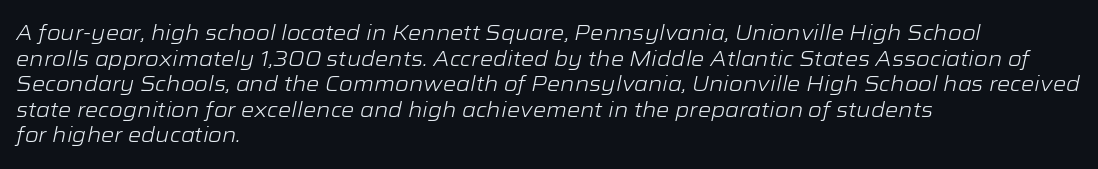
{"italic": "yes", "lean": "right", "slant_degrees": 12, "bold": "no", "underline": "no", "align": "left", "line_spacing_ratio": 1.22, "letter_spacing": "normal", "letter_spacing_em": 0.0, "glyph_px": 21}
